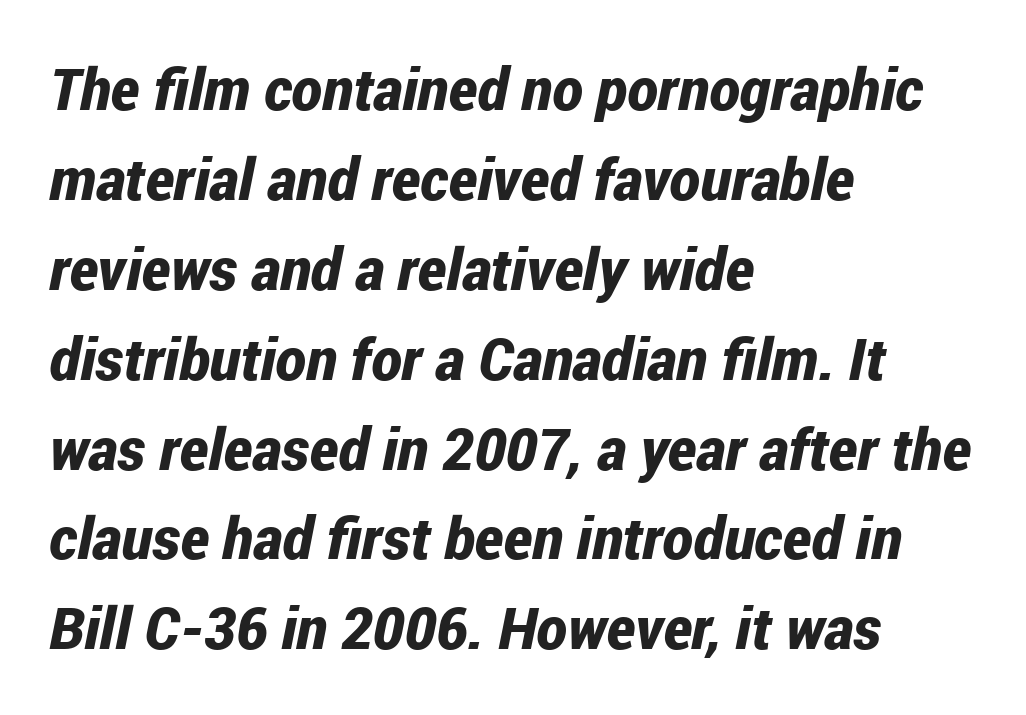
{"italic": "yes", "lean": "right", "slant_degrees": 12, "bold": "yes", "weight": "bold", "width": "condensed", "stroke_contrast": "low", "x_height": "medium", "monospaced": "no", "underline": "no", "align": "left", "line_spacing": "normal", "line_spacing_ratio": 1.55, "letter_spacing": "normal", "letter_spacing_em": 0.0, "glyph_px": 58}
